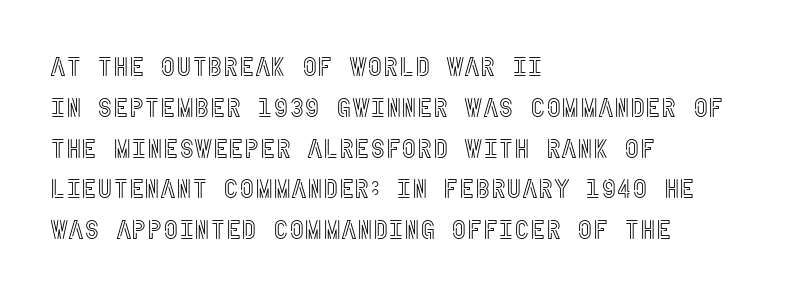
Q: Is the text italic (slanted)? A: No, it is upright.
Q: Is the text underlined? A: No.
Q: How is the paragraph aligned? A: Left-aligned.
Q: Is the spacing between letters normal or unusually wide? A: Normal.
Q: Is the spacing between lines tight, normal or loose? A: Normal.
